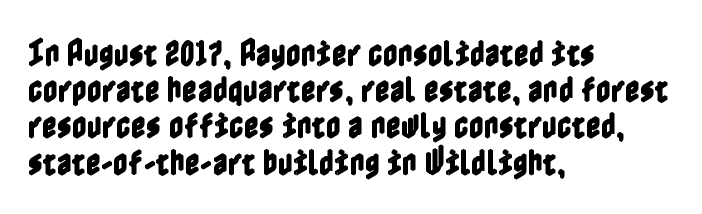
The image shows 29 px condensed type, upright; set left-aligned, normal line spacing (1.25x), normal letter spacing, not underlined; a medium x-height.
